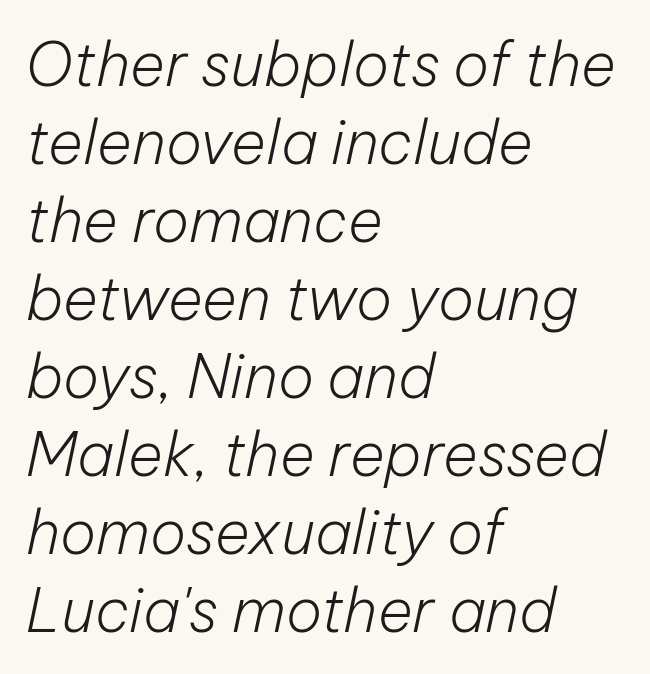
The image shows 60 px light type, italic (leaning right); set left-aligned, normal line spacing (1.3x), normal letter spacing, not underlined; low stroke contrast and a medium x-height.
